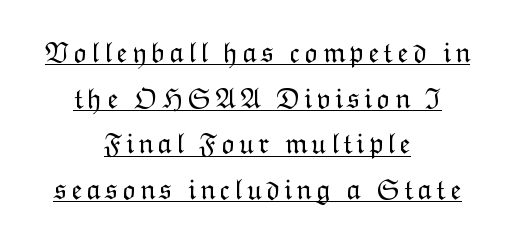
The image shows 29 px light type, upright; set centered, normal line spacing (1.57x), underlined; low stroke contrast and a medium x-height.
